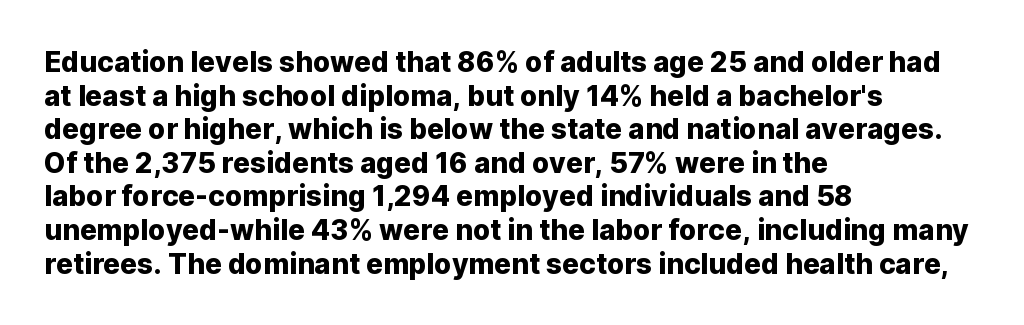
{"serif": "no", "italic": "no", "width": "normal", "stroke_contrast": "low", "x_height": "medium", "monospaced": "no", "underline": "no", "align": "left", "line_spacing_ratio": 1.2, "letter_spacing": "normal", "letter_spacing_em": 0.0, "glyph_px": 28}
